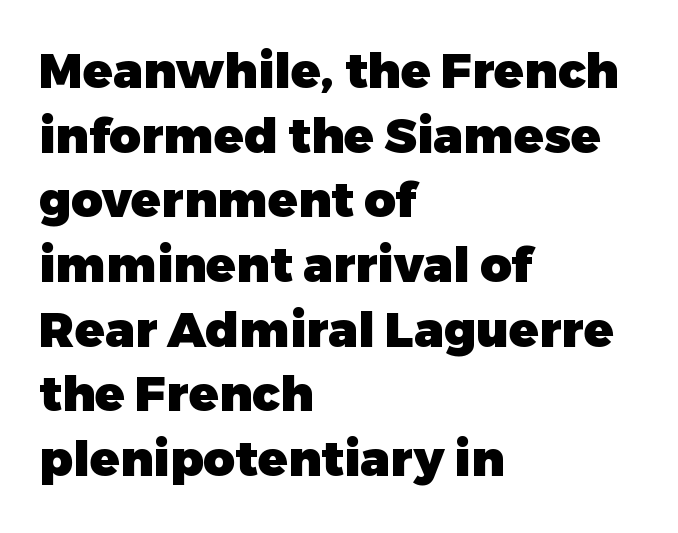
{"serif": "no", "italic": "no", "bold": "yes", "weight": "heavy", "width": "normal", "stroke_contrast": "low", "x_height": "medium", "monospaced": "no", "underline": "no", "align": "left", "line_spacing": "normal", "line_spacing_ratio": 1.32, "letter_spacing": "normal", "letter_spacing_em": 0.0, "glyph_px": 49}
